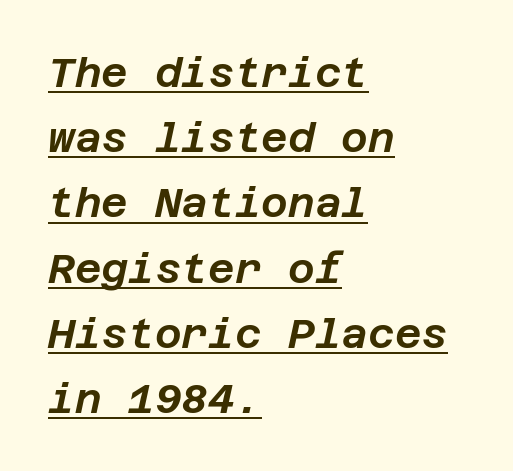
{"italic": "yes", "lean": "right", "slant_degrees": 12, "width": "normal", "stroke_contrast": "low", "x_height": "large", "underline": "yes", "align": "left", "line_spacing": "normal", "line_spacing_ratio": 1.59, "letter_spacing": "normal", "letter_spacing_em": 0.0, "glyph_px": 41}
